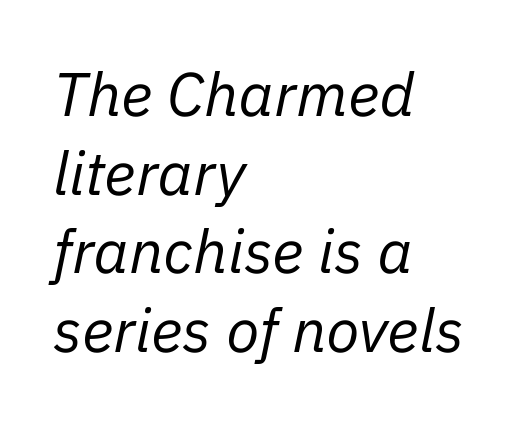
{"italic": "yes", "lean": "right", "slant_degrees": 11, "bold": "no", "weight": "regular", "width": "normal", "stroke_contrast": "low", "x_height": "medium", "monospaced": "no", "underline": "no", "align": "left", "line_spacing": "normal", "line_spacing_ratio": 1.29, "letter_spacing": "normal", "letter_spacing_em": 0.0, "glyph_px": 61}
